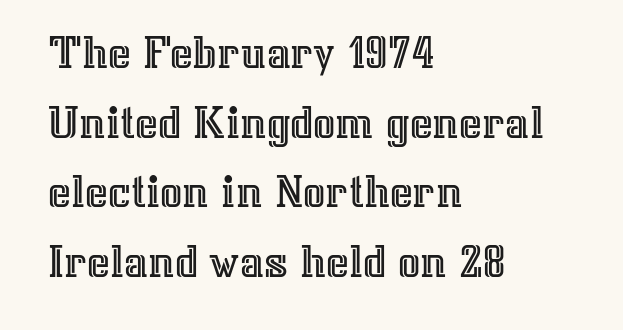
Horizontal bands of white between lines are of average thickness. Do the letters lean? They stand straight. Horizontally, the lines are justified to the leading edge only. Each word holds together tightly as a unit, with standard inter-letter gaps. Glance below the letters and you will spot only blank space.
